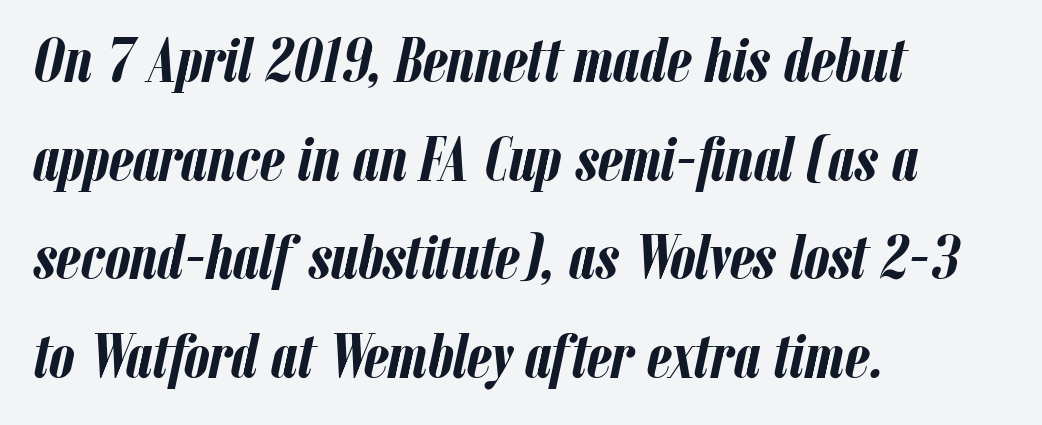
Regular leading. Letter spacing: default. The rendering uses natural spacing where letterforms have individual widths. Underline: absent.
